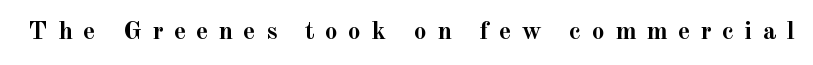
Q: Is the text bold? A: Yes.
Q: Is the text italic (slanted)? A: No, it is upright.
Q: Is the text underlined? A: No.
Q: Is the spacing between letters normal or unusually wide? A: Unusually wide.
